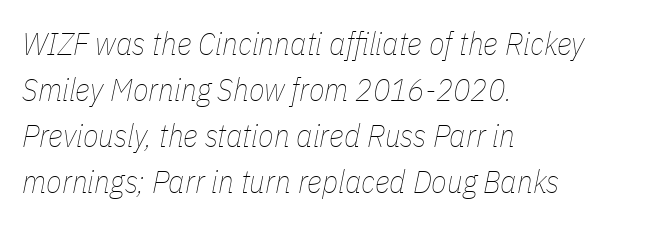
{"italic": "yes", "lean": "right", "slant_degrees": 11, "bold": "no", "weight": "thin", "width": "condensed", "stroke_contrast": "low", "x_height": "medium", "monospaced": "no", "underline": "no", "align": "left", "line_spacing": "normal", "line_spacing_ratio": 1.44, "letter_spacing": "normal", "letter_spacing_em": 0.0, "glyph_px": 32}
